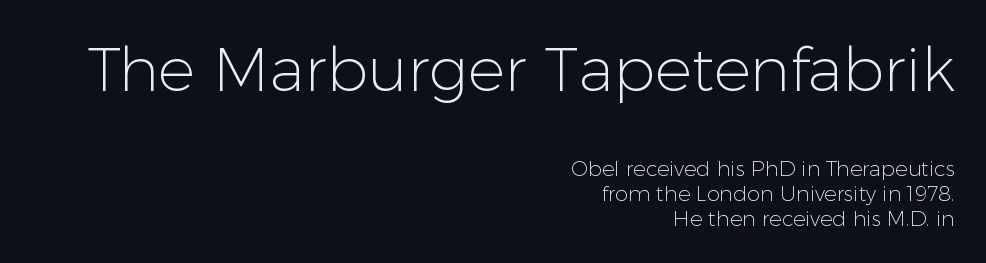
The image shows 62 px light sans-serif type, upright; set right-aligned, line spacing 1.2x, normal letter spacing, not underlined; the first (top) block is 2.95x larger; low stroke contrast and a medium x-height.
